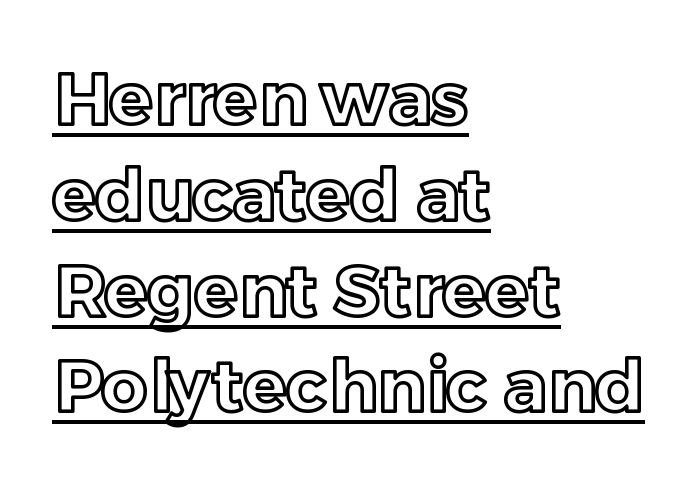
{"italic": "no", "width": "normal", "x_height": "medium", "monospaced": "no", "underline": "yes", "align": "left", "line_spacing": "normal", "line_spacing_ratio": 1.33, "letter_spacing": "normal", "letter_spacing_em": 0.0, "glyph_px": 72}
